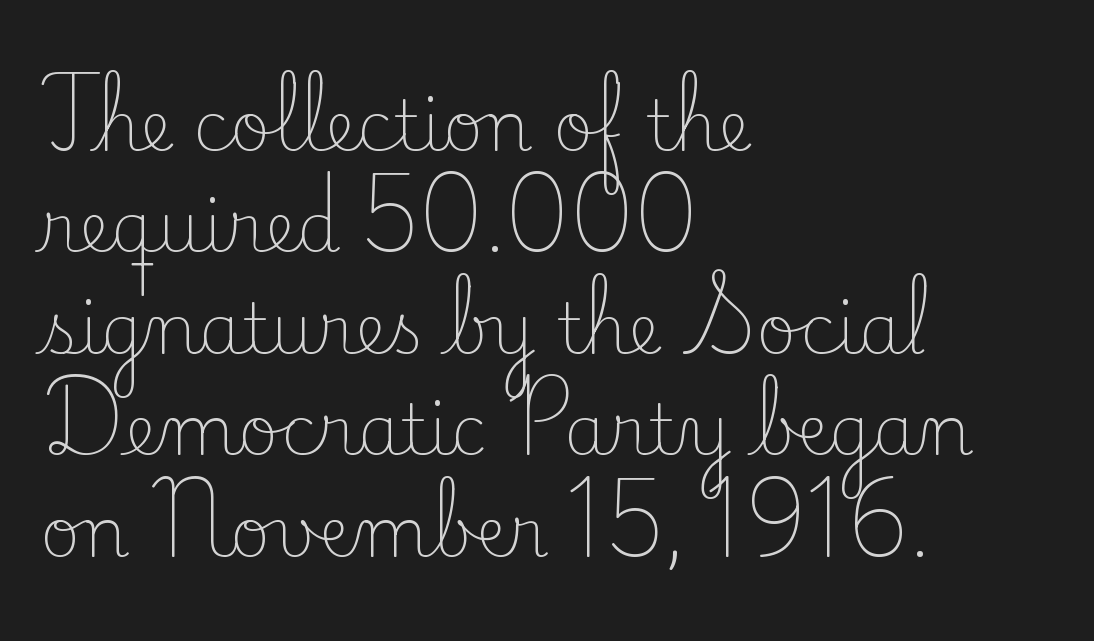
The image shows 69 px light serif type, upright; set left-aligned, normal line spacing (1.47x), normal letter spacing, not underlined; low stroke contrast and a small x-height.
